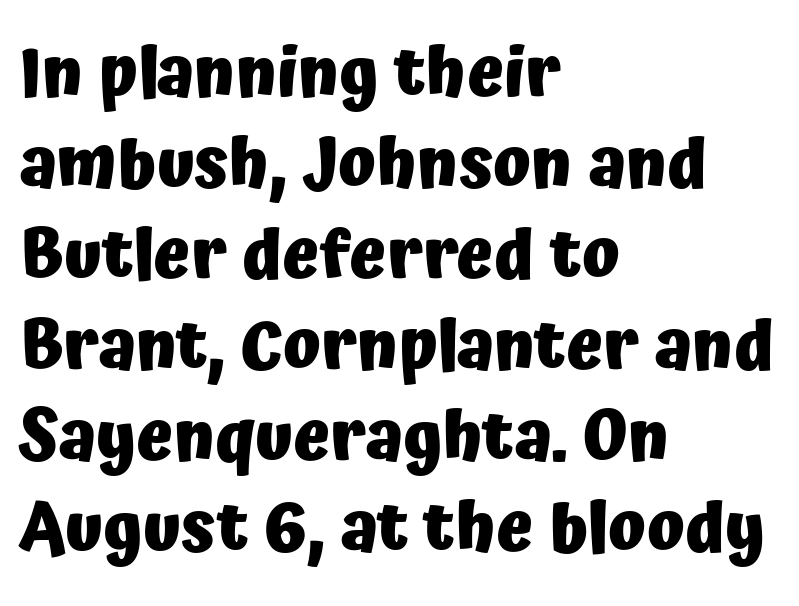
The image shows 69 px heavy sans-serif type, upright; set left-aligned, normal line spacing (1.32x), normal letter spacing, not underlined; low stroke contrast and a medium x-height.
